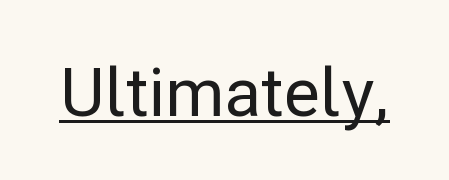
These lines were composed using upright roman letters. The rendering keeps characters at their native spacing. Proportional: the letters do not fall into vertical columns. A typesetter would label this face a sans. Underline: present.
